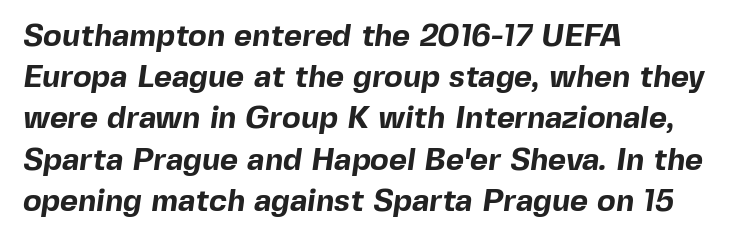
The image shows 31 px bold sans-serif type; set left-aligned, normal line spacing (1.33x), normal letter spacing, not underlined; a medium x-height.
